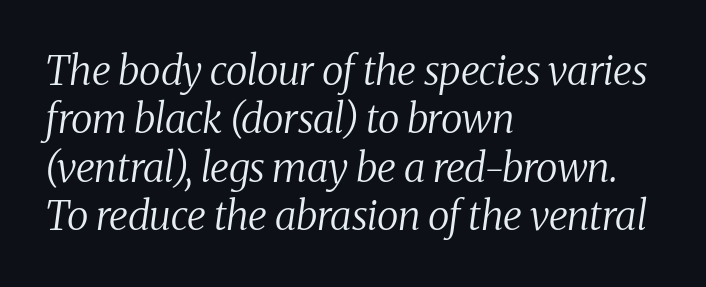
In terms of letterspacing, this is plain default setting. Note the varied advance widths — an 'i' is clearly narrower than an 'm'. Characters are canted at an angle relative to the baseline's perpendicular. The space beneath each line is pristine and unruled. Weight: regular or lighter.
